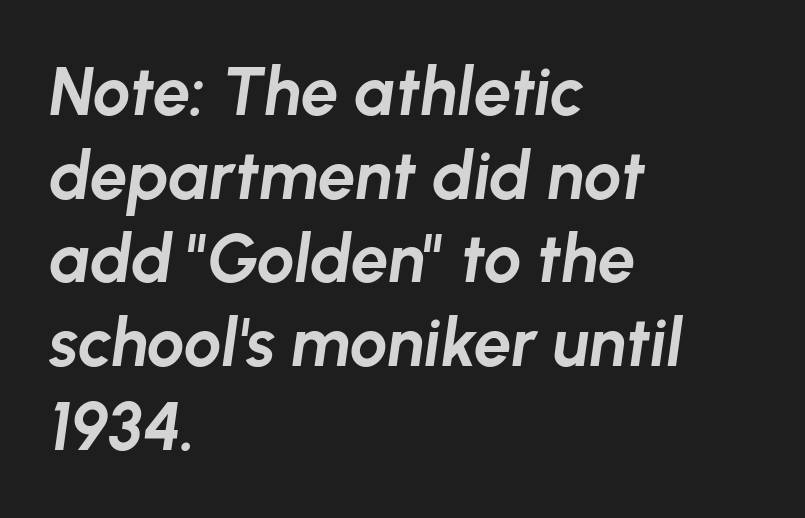
{"italic": "yes", "lean": "right", "slant_degrees": 8, "bold": "yes", "weight": "bold", "width": "normal", "stroke_contrast": "low", "x_height": "medium", "monospaced": "no", "underline": "no", "align": "left", "line_spacing": "normal", "line_spacing_ratio": 1.25, "letter_spacing": "normal", "letter_spacing_em": 0.0, "glyph_px": 67}
